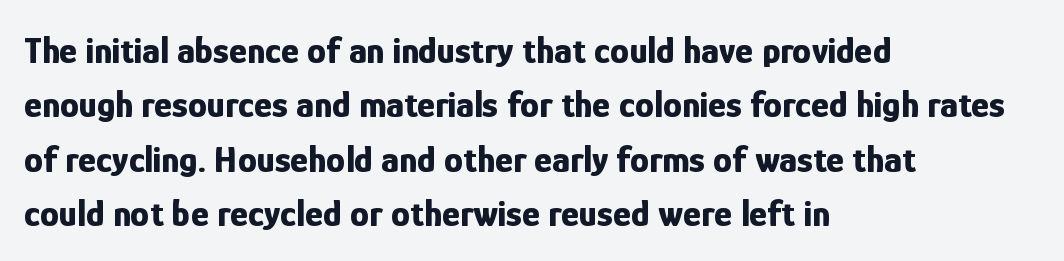
{"serif": "no", "italic": "no", "bold": "yes", "weight": "bold", "width": "condensed", "stroke_contrast": "low", "x_height": "medium", "monospaced": "no", "underline": "no", "align": "left", "line_spacing": "normal", "line_spacing_ratio": 1.43, "letter_spacing": "normal", "letter_spacing_em": 0.0, "glyph_px": 38}
